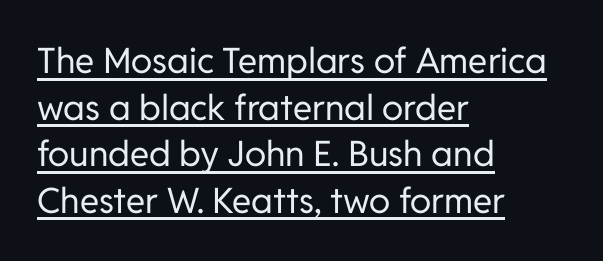
Q: Is the text bold? A: No.
Q: Is the text italic (slanted)? A: No, it is upright.
Q: Is the typeface a serif or a sans-serif typeface? A: Sans-serif.
Q: Is the text underlined? A: Yes.
Q: How is the paragraph aligned? A: Left-aligned.
Q: Is the spacing between letters normal or unusually wide? A: Normal.
Q: Is the spacing between lines tight, normal or loose? A: Normal.
Q: Width (condensed, normal, or wide)? A: Normal.
Q: Stroke contrast? A: Low.
Q: x-height? A: Medium.
Q: Monospaced? A: No.
